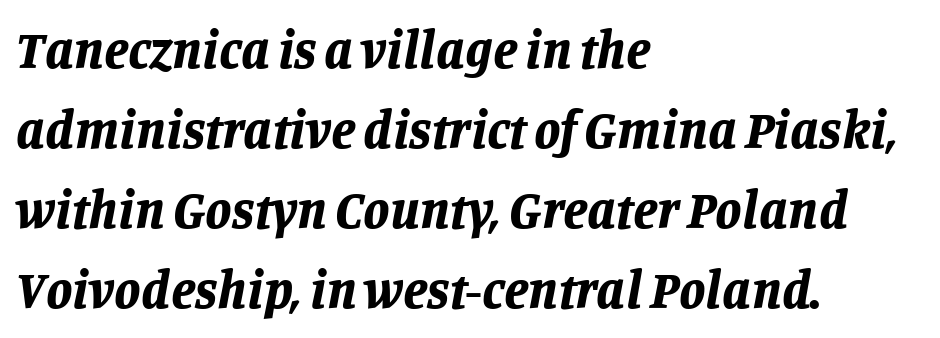
Rows of type keep a routine distance in the vertical direction. Students, note that the glyphs here touch the page at normal intervals. Horizontal alignment here is leftward, the default for most running prose. Weight: bold. Tall strokes in this sample are angled rather than plumb. Underlining? Definitely not there.
